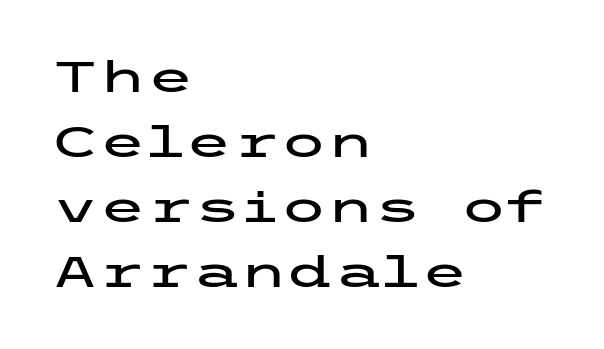
Q: Is the text italic (slanted)? A: No, it is upright.
Q: Is the typeface a serif or a sans-serif typeface? A: Sans-serif.
Q: Is the text underlined? A: No.
Q: How is the paragraph aligned? A: Left-aligned.
Q: Is the spacing between letters normal or unusually wide? A: Normal.
Q: Is the spacing between lines tight, normal or loose? A: Normal.
Q: Width (condensed, normal, or wide)? A: Wide.
Q: Stroke contrast? A: Low.
Q: x-height? A: Medium.
